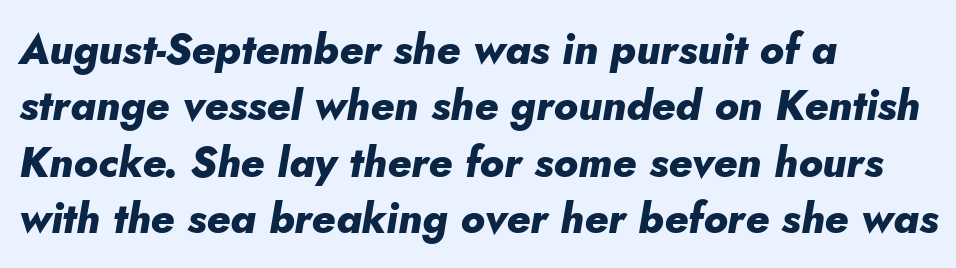
{"italic": "yes", "lean": "right", "slant_degrees": 5, "bold": "yes", "weight": "heavy", "width": "normal", "stroke_contrast": "low", "x_height": "small", "monospaced": "no", "underline": "no", "align": "left", "line_spacing": "normal", "line_spacing_ratio": 1.34, "letter_spacing": "normal", "letter_spacing_em": 0.0, "glyph_px": 42}
